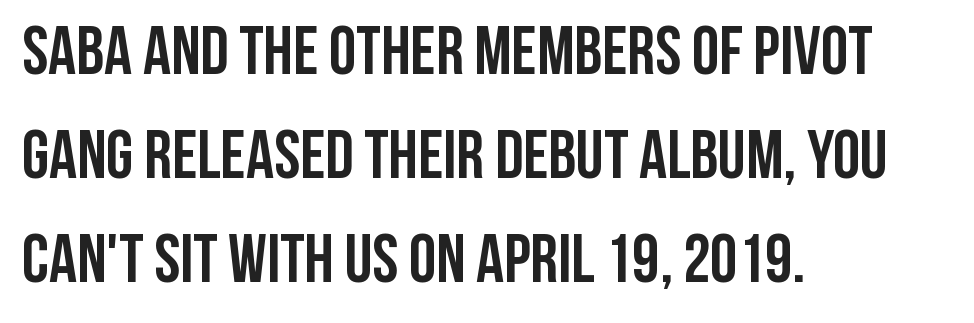
{"serif": "no", "italic": "no", "bold": "yes", "weight": "semibold", "width": "condensed", "stroke_contrast": "low", "x_height": "large", "monospaced": "no", "underline": "no", "align": "left", "line_spacing": "normal", "line_spacing_ratio": 1.51, "letter_spacing": "normal", "letter_spacing_em": 0.0, "glyph_px": 69}
